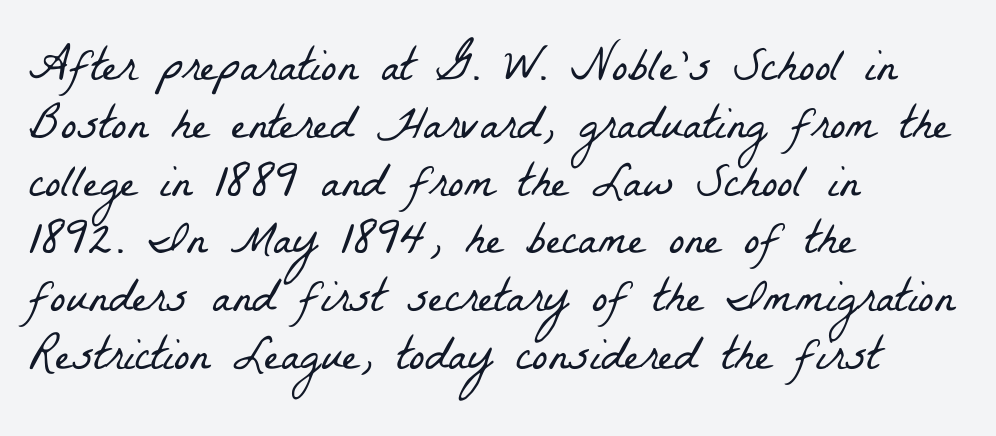
A light-to-regular cut is what we see here. You could not count columns in this text — the font is proportionally spaced. The lines are quadded left. Is this a sans? No — the strokes have serifs. The gap between lines stays unmarked. Tracking here is standard; glyphs follow each other at the usual distance.
